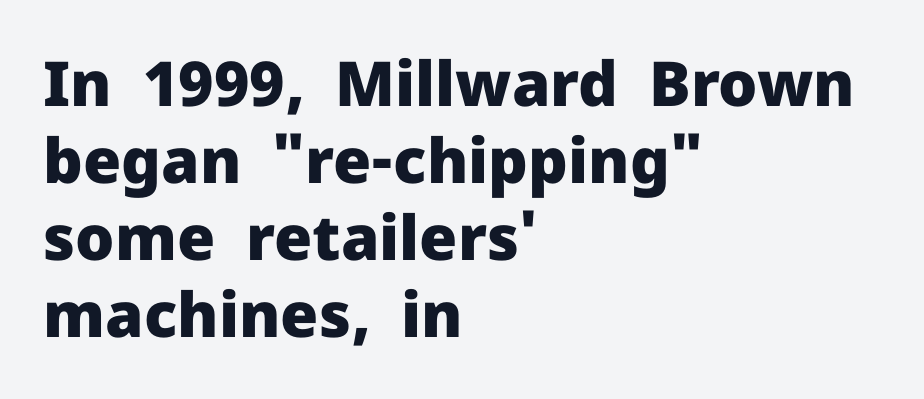
The image shows 62 px heavy sans-serif type, upright; set left-aligned, line spacing 1.24x, normal letter spacing, not underlined; low stroke contrast and a medium x-height.
